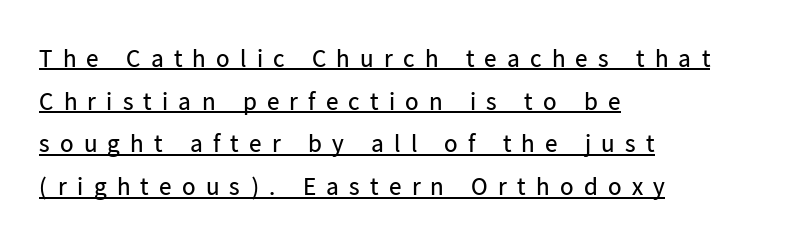
The image shows 25 px text type, upright; set left-aligned, line spacing 1.71x, unusually wide letter spacing (+0.41 em), underlined.
